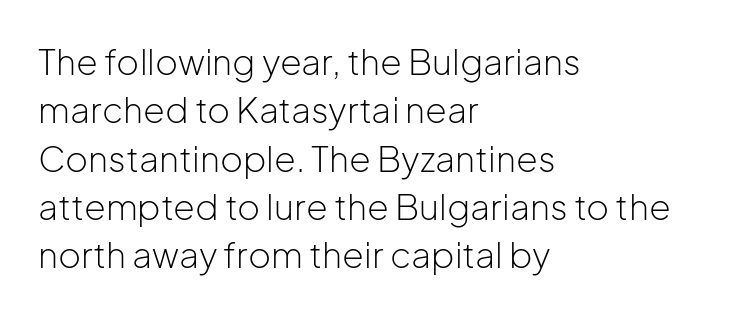
{"serif": "no", "italic": "no", "bold": "no", "weight": "light", "width": "normal", "stroke_contrast": "low", "x_height": "medium", "monospaced": "no", "underline": "no", "align": "left", "line_spacing": "normal", "line_spacing_ratio": 1.38, "letter_spacing": "normal", "letter_spacing_em": 0.0, "glyph_px": 35}
